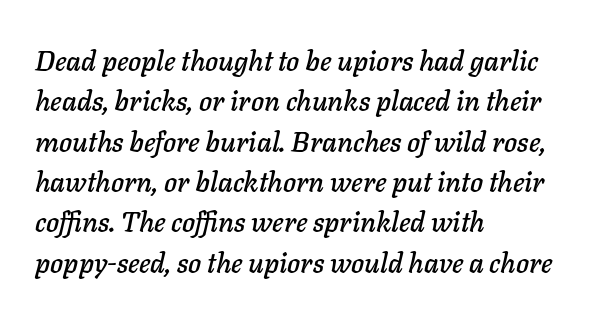
Here the glyphs are tracked normally, forming tight word shapes. Just letters on the line, the space beneath them empty. The lines sit at an ordinary, default distance from one another. The whole block is typeset with a tilt. Compared with a centered layout, this one pins lines to the left instead. This sample has the flowing, uneven cadence of proportional lettering.
